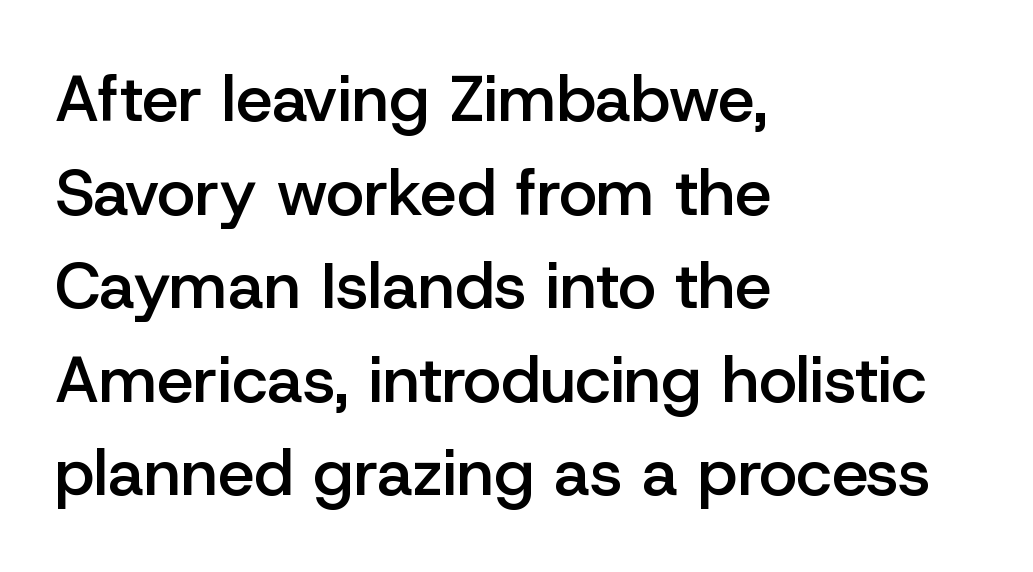
Q: Is the text bold? A: Semi-bold.
Q: Is the text italic (slanted)? A: No, it is upright.
Q: Is the typeface a serif or a sans-serif typeface? A: Sans-serif.
Q: Is the text underlined? A: No.
Q: How is the paragraph aligned? A: Left-aligned.
Q: Is the spacing between letters normal or unusually wide? A: Normal.
Q: Is the spacing between lines tight, normal or loose? A: Normal.
Q: Width (condensed, normal, or wide)? A: Normal.
Q: Stroke contrast? A: Low.
Q: x-height? A: Medium.
Q: Monospaced? A: No.
